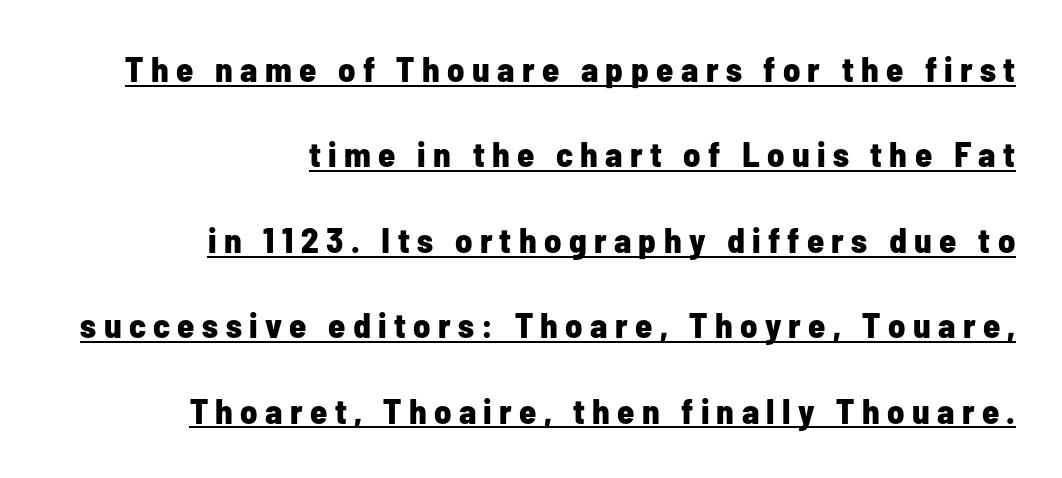
The image shows 35 px bold, condensed sans-serif type, upright; set right-aligned, loose line spacing (2.44x), unusually wide letter spacing (+0.21 em), underlined; low stroke contrast and a medium x-height.
